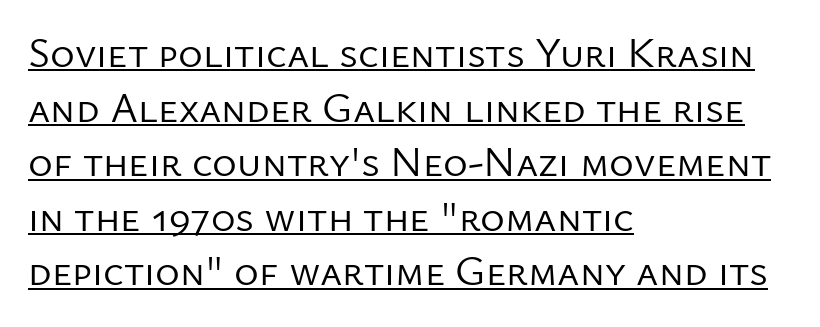
Q: Is the text bold? A: No.
Q: Is the text italic (slanted)? A: No, it is upright.
Q: Is the typeface a serif or a sans-serif typeface? A: Sans-serif.
Q: Is the text underlined? A: Yes.
Q: How is the paragraph aligned? A: Left-aligned.
Q: Is the spacing between letters normal or unusually wide? A: Normal.
Q: Is the spacing between lines tight, normal or loose? A: Normal.
Q: Width (condensed, normal, or wide)? A: Normal.
Q: Stroke contrast? A: Low.
Q: x-height? A: Medium.
Q: Monospaced? A: No.
